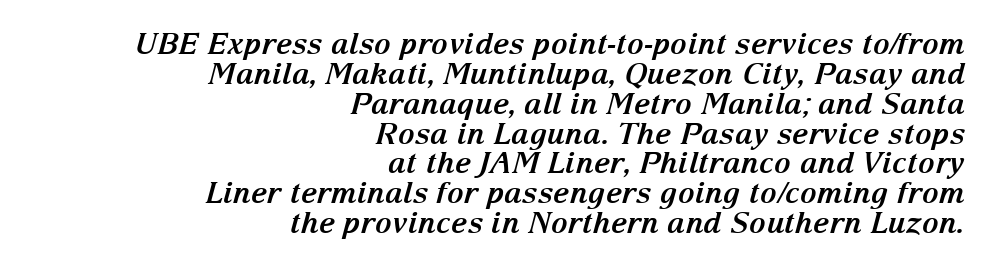
The image shows 29 px bold serif type, italic (leaning right); set right-aligned, tight line spacing (1.03x), normal letter spacing, not underlined; medium stroke contrast and a medium x-height.
